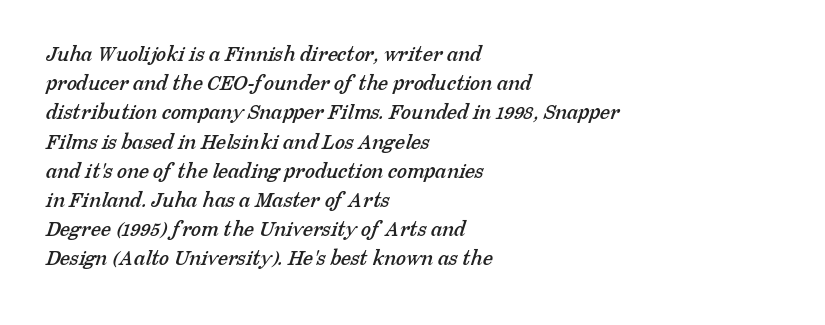
This rendering features lettering with no underline. Leading: standard. This rendering uses left alignment, leaving the right contour irregular. The passage shown has conventional tracking throughout.
